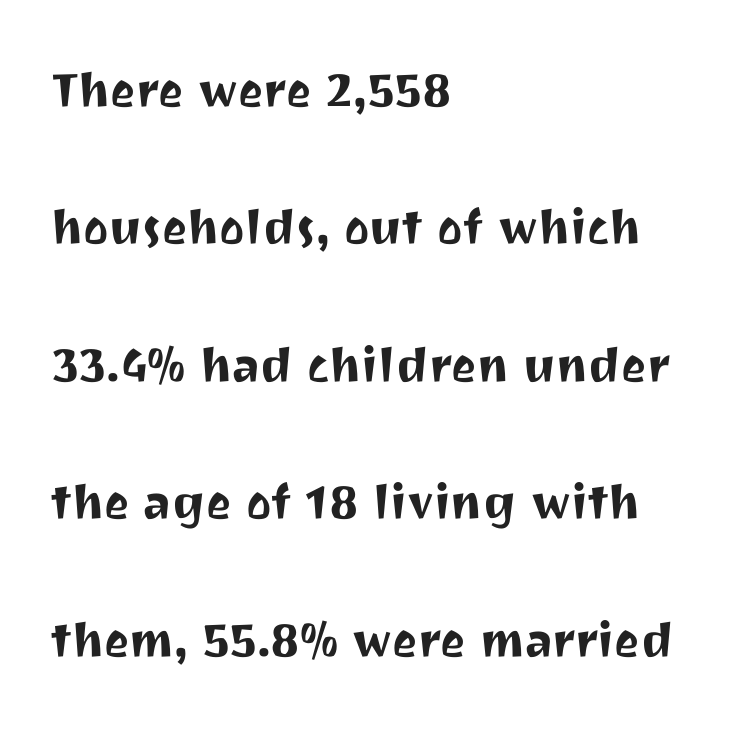
Q: Is the text italic (slanted)? A: No, it is upright.
Q: Is the typeface a serif or a sans-serif typeface? A: Sans-serif.
Q: Is the text underlined? A: No.
Q: How is the paragraph aligned? A: Left-aligned.
Q: Is the spacing between letters normal or unusually wide? A: Normal.
Q: Is the spacing between lines tight, normal or loose? A: Loose.
Q: Width (condensed, normal, or wide)? A: Normal.
Q: Stroke contrast? A: Medium.
Q: x-height? A: Medium.
Q: Monospaced? A: No.
